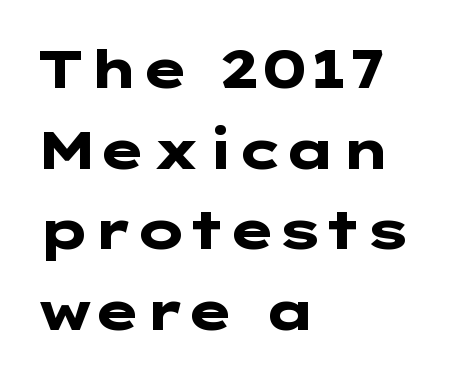
Q: Is the text bold? A: Yes.
Q: Is the text italic (slanted)? A: No, it is upright.
Q: Is the typeface a serif or a sans-serif typeface? A: Sans-serif.
Q: Is the text underlined? A: No.
Q: How is the paragraph aligned? A: Left-aligned.
Q: Is the spacing between letters normal or unusually wide? A: Normal.
Q: Is the spacing between lines tight, normal or loose? A: Normal.
Q: Width (condensed, normal, or wide)? A: Wide.
Q: Stroke contrast? A: Low.
Q: x-height? A: Medium.
